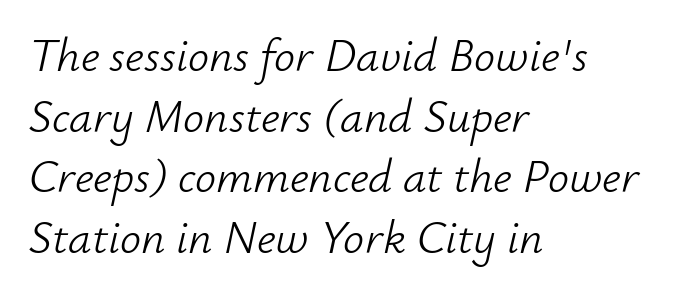
The font sits on the lighter half of the weight spectrum, regular included. In CSS terms this would be text-align: left. Varying glyph widths throughout — classic text-font behaviour. The passage shown has conventional tracking throughout.
